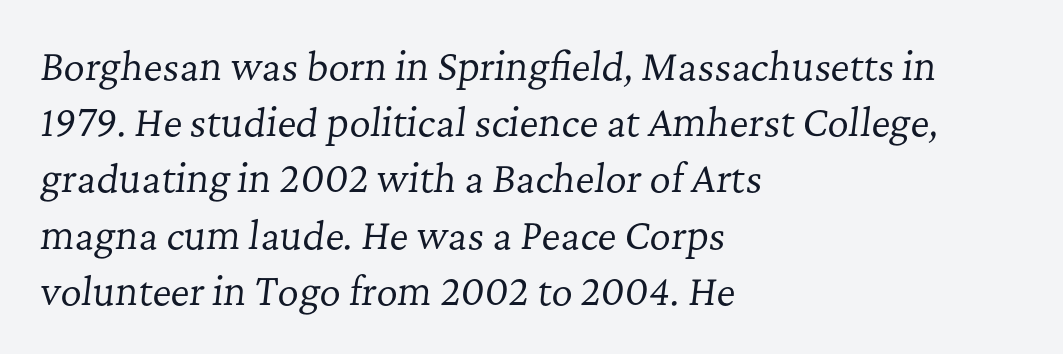
{"serif": "yes", "italic": "yes", "lean": "right", "slant_degrees": 7, "bold": "no", "weight": "regular", "width": "normal", "stroke_contrast": "low", "x_height": "medium", "monospaced": "no", "underline": "no", "align": "left", "line_spacing": "normal", "line_spacing_ratio": 1.52, "letter_spacing": "normal", "letter_spacing_em": 0.0, "glyph_px": 37}
